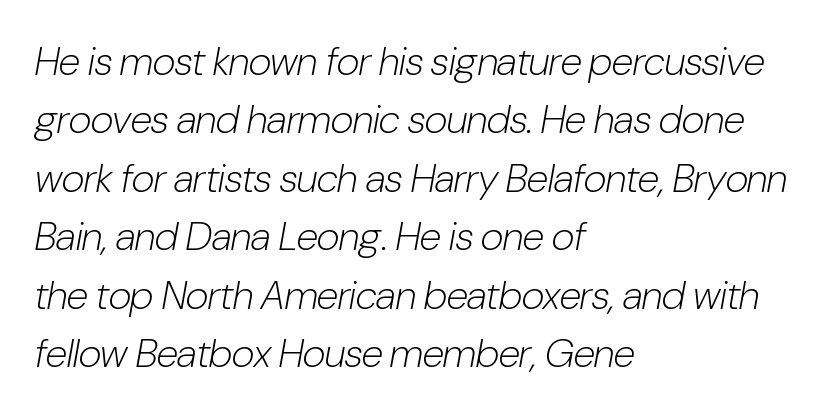
The image shows 40 px light, condensed type, italic (leaning right); set left-aligned, normal line spacing (1.46x), normal letter spacing, not underlined; low stroke contrast and a medium x-height.
